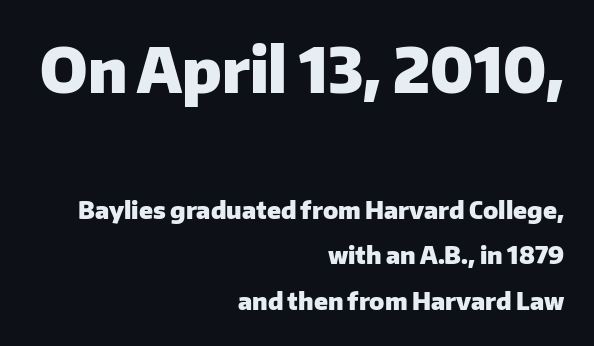
The image shows 61 px heavy sans-serif type, upright; set right-aligned, line spacing 1.89x, normal letter spacing, not underlined; the first (top) block is 2.54x larger; low stroke contrast and a medium x-height.
